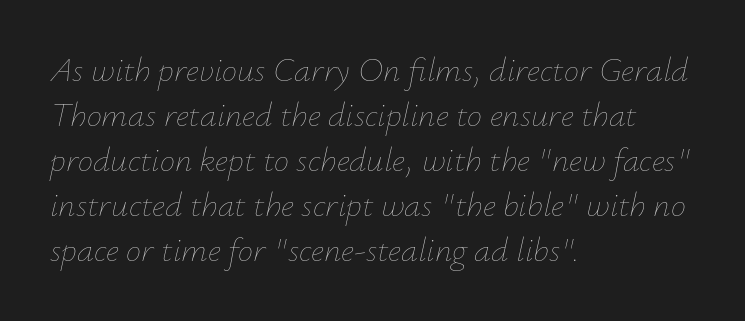
This sample uses an oblique cut, with every glyph tilted off the vertical. Summary of weight: not heavy and not bold. Do the characters align in a grid? No, the font is proportional. The zone under the glyphs is completely vacant. Every row of glyphs begins at an identical x-position on the left. Normally led — the rows are evenly, conventionally spaced.
